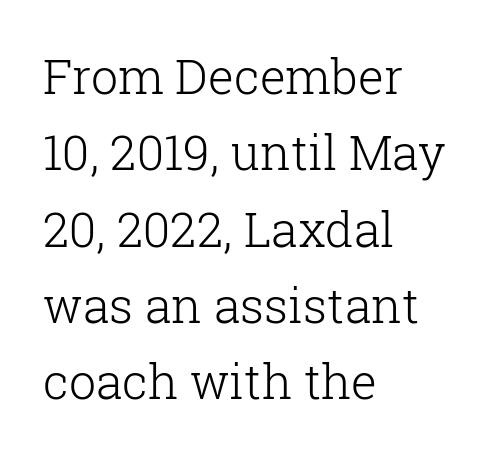
Q: Is the text bold? A: No.
Q: Is the text italic (slanted)? A: No, it is upright.
Q: Is the typeface a serif or a sans-serif typeface? A: Serif.
Q: Is the text underlined? A: No.
Q: How is the paragraph aligned? A: Left-aligned.
Q: Is the spacing between letters normal or unusually wide? A: Normal.
Q: Is the spacing between lines tight, normal or loose? A: Normal.
Q: Width (condensed, normal, or wide)? A: Normal.
Q: Stroke contrast? A: Low.
Q: x-height? A: Medium.
Q: Monospaced? A: No.
